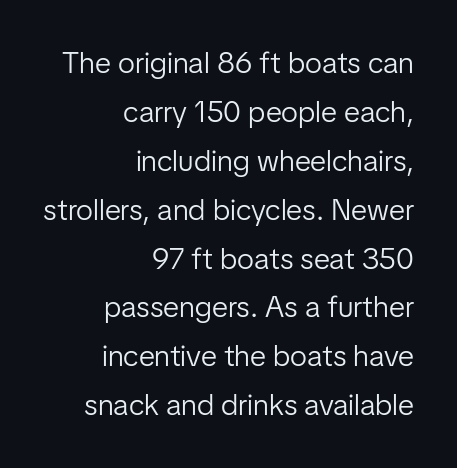
The image shows 30 px light sans-serif type, upright; set right-aligned, normal line spacing (1.63x), normal letter spacing, not underlined; low stroke contrast and a medium x-height.
